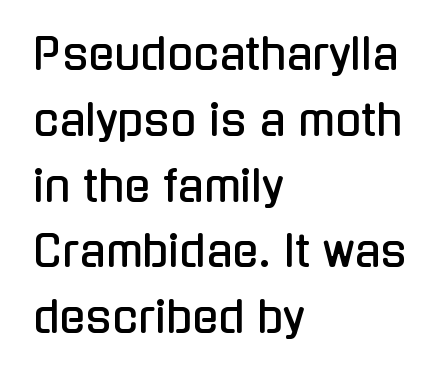
The image shows 43 px condensed sans-serif type, upright; set left-aligned, normal line spacing (1.53x), normal letter spacing, not underlined; low stroke contrast and a medium x-height.
